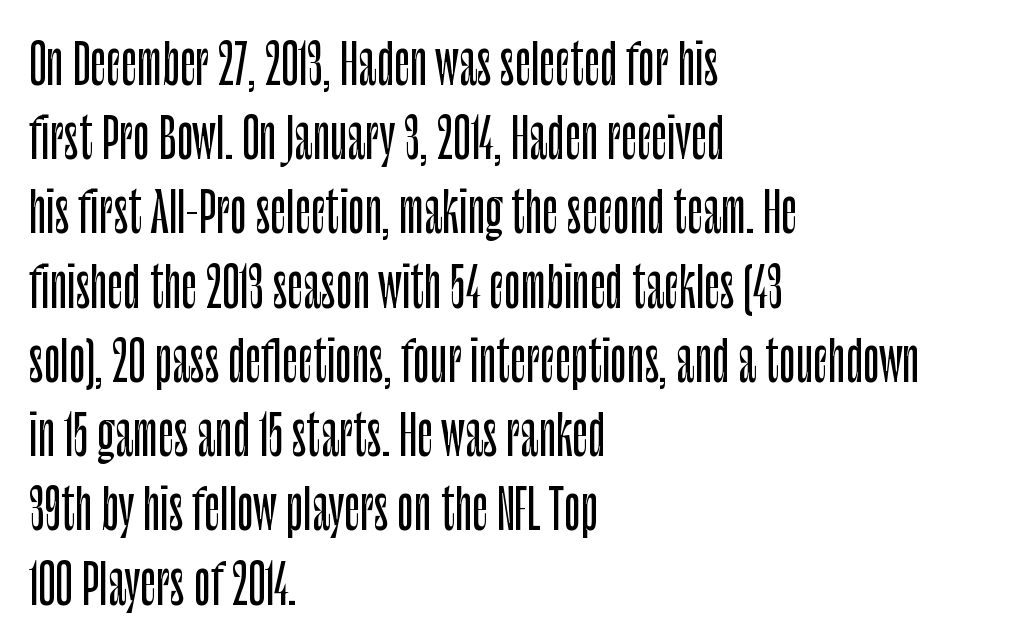
The image shows 55 px condensed sans-serif type, upright; set left-aligned, normal line spacing (1.35x), normal letter spacing, not underlined; low stroke contrast and a large x-height.
